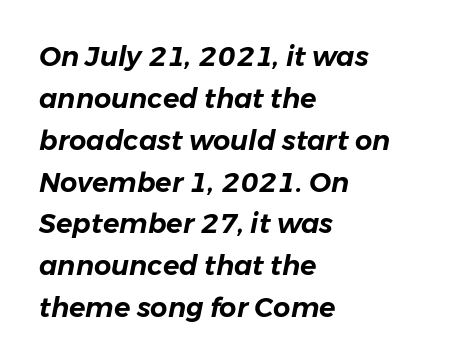
The compositor pushed each line to the left boundary. There's an unmistakable incline to the writing here. A typesetter would call this zero additional tracking. Does the leading feel generous? No, just average.
